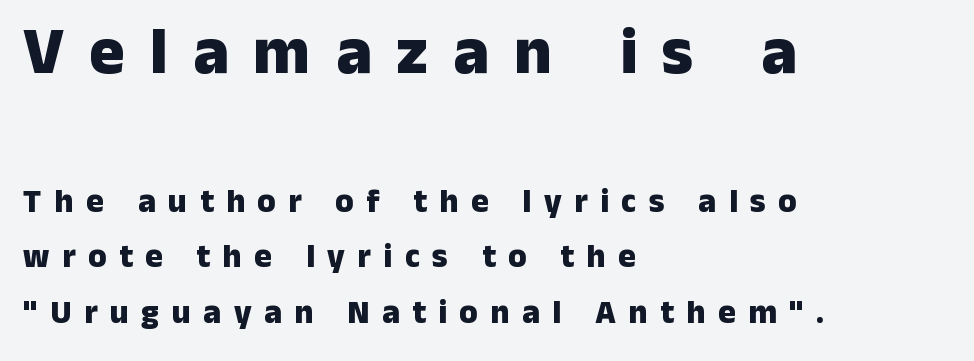
Q: Is the text bold? A: Yes.
Q: Is the text italic (slanted)? A: No, it is upright.
Q: Is the typeface a serif or a sans-serif typeface? A: Sans-serif.
Q: Is the text underlined? A: No.
Q: How is the paragraph aligned? A: Left-aligned.
Q: Is the spacing between letters normal or unusually wide? A: Unusually wide.
Q: Is the spacing between lines tight, normal or loose? A: Normal.
Q: Which block of text is set in a larger size, the first (top) or the second (bottom)? A: The first (top) one.
Q: Width (condensed, normal, or wide)? A: Normal.
Q: Stroke contrast? A: Low.
Q: x-height? A: Medium.
Q: Monospaced? A: No.
